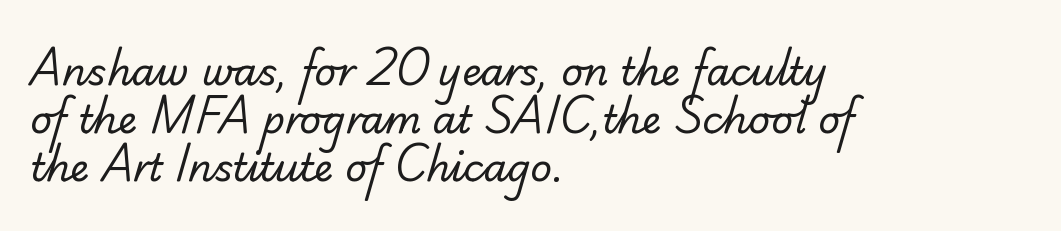
{"serif": "no", "bold": "no", "weight": "regular", "width": "normal", "stroke_contrast": "low", "x_height": "small", "monospaced": "no", "underline": "no", "align": "left", "line_spacing": "normal", "line_spacing_ratio": 1.26, "letter_spacing": "normal", "letter_spacing_em": 0.0, "glyph_px": 38}
